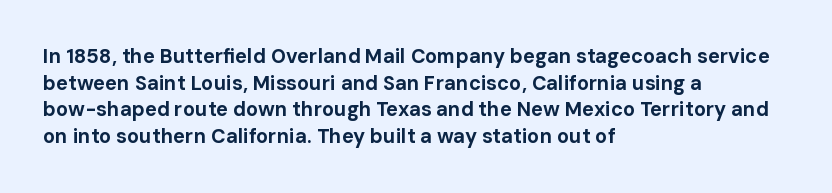
{"italic": "no", "bold": "yes", "underline": "no", "align": "left", "line_spacing": "normal", "line_spacing_ratio": 1.33, "letter_spacing": "normal", "letter_spacing_em": 0.0, "glyph_px": 20}
